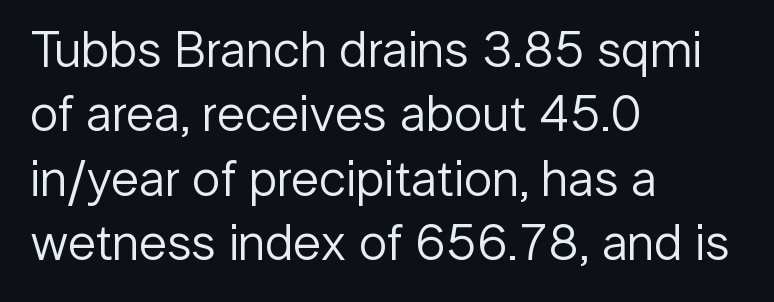
The image shows 51 px regular-weight sans-serif type, upright; set left-aligned, normal line spacing (1.26x), normal letter spacing, not underlined; low stroke contrast and a medium x-height.
